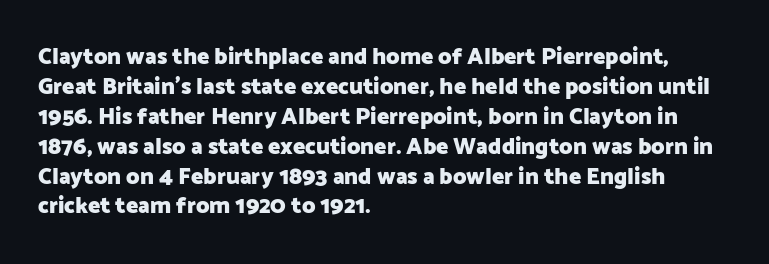
The image shows 23 px bold type, upright; set left-aligned, normal line spacing (1.3x), normal letter spacing, not underlined.
